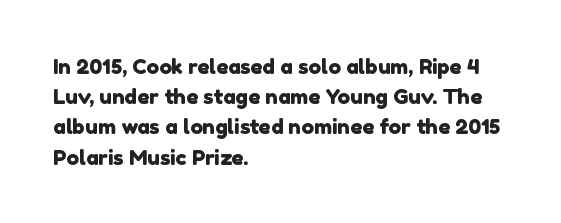
Lines of text with bare space underneath. A classic flush-left, rag-right setting is used for this passage. A typesetter would call this leading conventional body-copy spacing. This rendering leaves character spacing at its baseline value.
